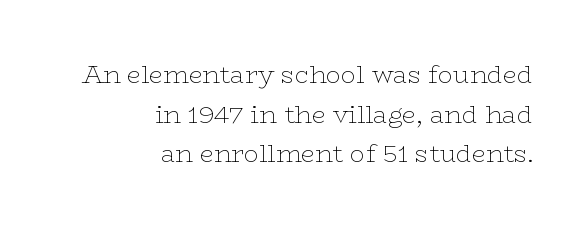
Q: Is the text bold? A: No.
Q: Is the text italic (slanted)? A: No, it is upright.
Q: Is the text underlined? A: No.
Q: How is the paragraph aligned? A: Right-aligned.
Q: Is the spacing between letters normal or unusually wide? A: Normal.
Q: Is the spacing between lines tight, normal or loose? A: Normal.
